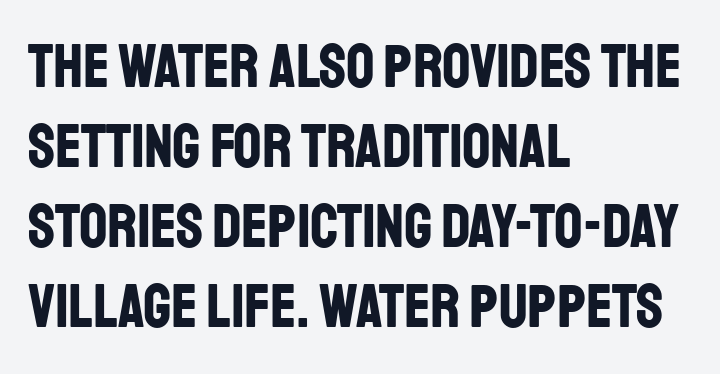
The image shows 62 px bold, condensed sans-serif type, upright; set left-aligned, normal line spacing (1.29x), normal letter spacing, not underlined; low stroke contrast and a large x-height.
